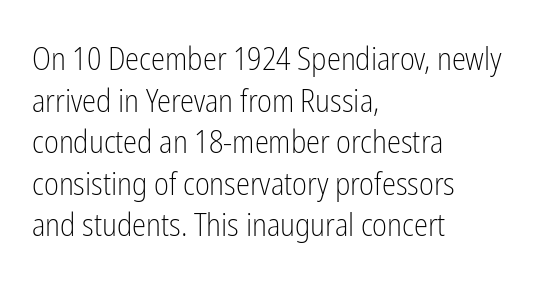
Vertical stems look standard width or narrower in stroke. Check where the strokes stop: nothing finishes them off — pure sans. Underline: absent. Whoever set this chose a conventional vertical rhythm. The passage shown is typed in a proportional face where columns would drift. Standard letterfit; no display-style spreading of the glyphs.
